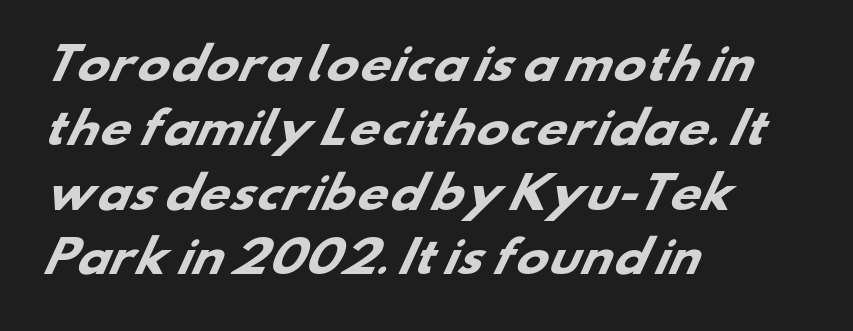
Q: Is the text bold? A: Yes.
Q: Is the typeface a serif or a sans-serif typeface? A: Sans-serif.
Q: Is the text underlined? A: No.
Q: How is the paragraph aligned? A: Left-aligned.
Q: Is the spacing between letters normal or unusually wide? A: Normal.
Q: Is the spacing between lines tight, normal or loose? A: Normal.
Q: Width (condensed, normal, or wide)? A: Wide.
Q: Stroke contrast? A: Low.
Q: x-height? A: Small.
Q: Monospaced? A: No.
